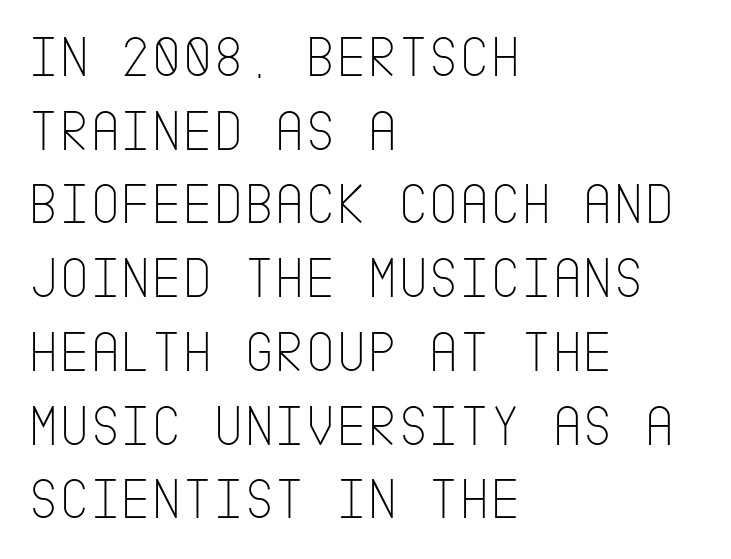
The image shows 59 px thin, condensed sans-serif type, upright; set left-aligned, normal line spacing (1.25x), normal letter spacing, not underlined; low stroke contrast and a large x-height.
